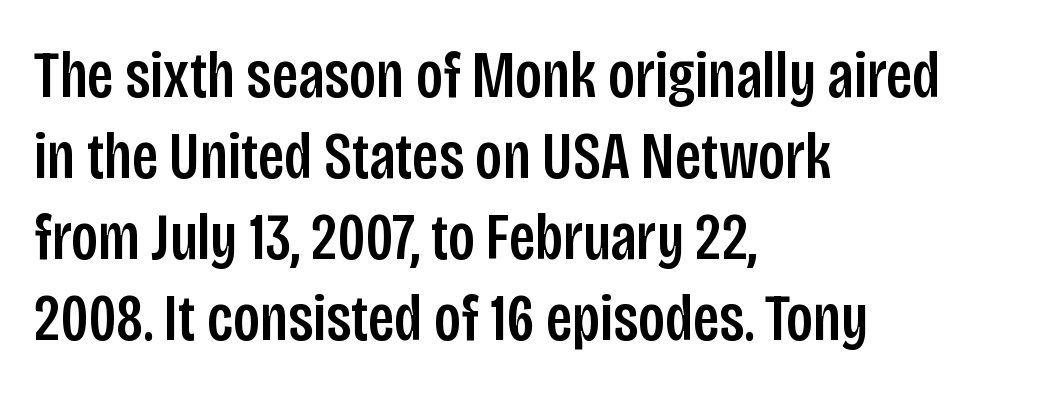
Q: Is the text italic (slanted)? A: No, it is upright.
Q: Is the typeface a serif or a sans-serif typeface? A: Sans-serif.
Q: Is the text underlined? A: No.
Q: How is the paragraph aligned? A: Left-aligned.
Q: Is the spacing between letters normal or unusually wide? A: Normal.
Q: Width (condensed, normal, or wide)? A: Condensed.
Q: Stroke contrast? A: Low.
Q: x-height? A: Large.
Q: Monospaced? A: No.
